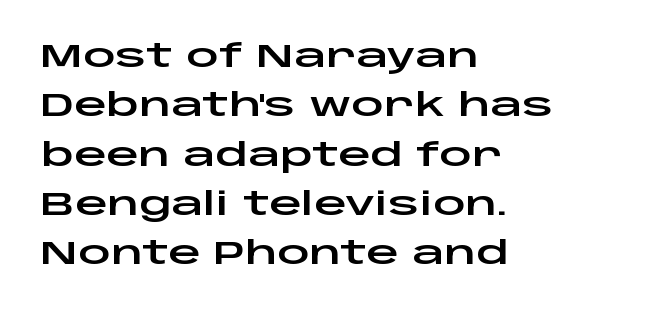
Varying glyph widths throughout — classic text-font behaviour. The line texture is even and compact thanks to regular tracking. Does the copy run flush right? No — it runs flush left. The block of text has a typical density, with ordinary space between rows. Check where the strokes stop: nothing finishes them off — pure sans.
